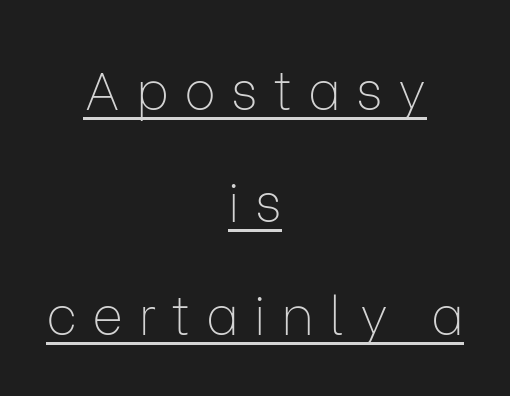
The image shows 53 px thin sans-serif type, upright; set centered, loose line spacing (2.12x), unusually wide letter spacing (+0.29 em), underlined; low stroke contrast and a medium x-height.
